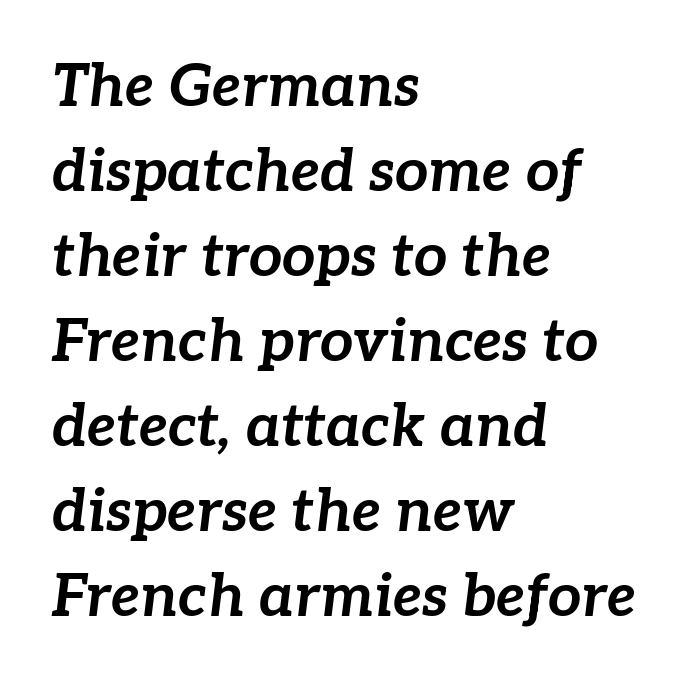
{"italic": "yes", "lean": "right", "slant_degrees": 7, "bold": "yes", "weight": "bold", "width": "normal", "stroke_contrast": "low", "x_height": "medium", "monospaced": "no", "underline": "no", "align": "left", "line_spacing": "normal", "line_spacing_ratio": 1.44, "letter_spacing": "normal", "letter_spacing_em": 0.0, "glyph_px": 59}
